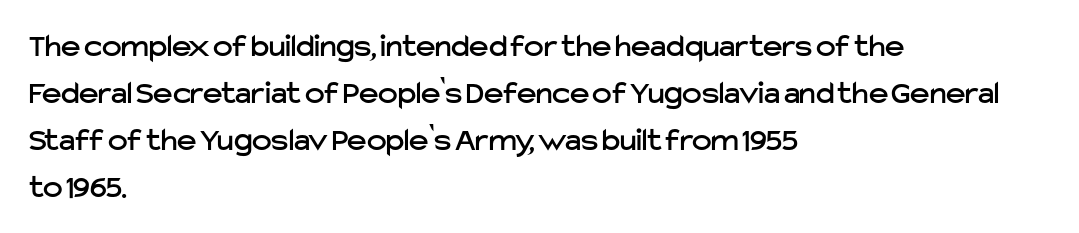
The baseline area is clear. Letterform terminals end flat and unadorned throughout the passage. The block of text has a typical density, with ordinary space between rows. Think of a printed novel: that variable character pitch is what you see here. In CSS terms this would be text-align: left. Ascenders rise straight up at ninety degrees.
